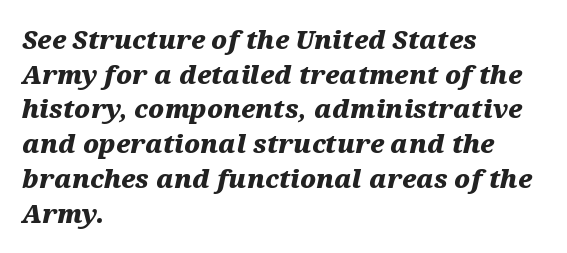
The axis of the letterforms is tilted away from vertical. In terms of letterspacing, this is plain default setting. Leading: standard. Is the block centered? No — it sits flush against the left margin. Has an underline been added? It has not.
